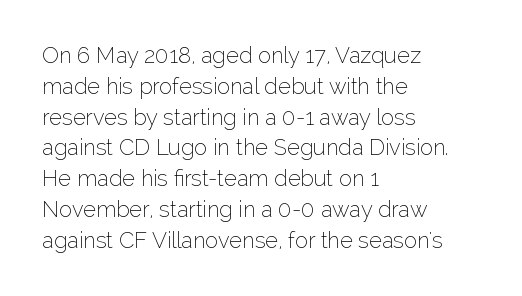
{"italic": "no", "bold": "no", "underline": "no", "align": "left", "line_spacing": "normal", "line_spacing_ratio": 1.4, "letter_spacing": "normal", "letter_spacing_em": 0.0, "glyph_px": 22}
